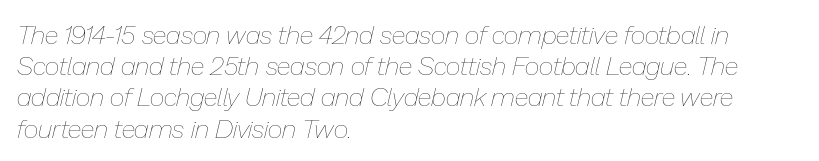
Q: Is the text bold? A: No.
Q: Is the text italic (slanted)? A: Yes, it leans right by about 13 degrees.
Q: Is the text underlined? A: No.
Q: How is the paragraph aligned? A: Left-aligned.
Q: Is the spacing between letters normal or unusually wide? A: Normal.
